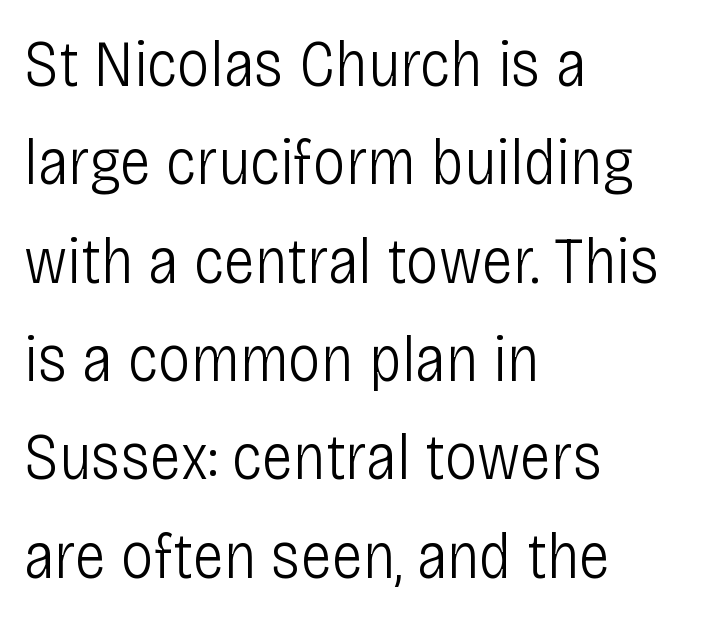
The image shows 66 px light, condensed sans-serif type, upright; set left-aligned, normal line spacing (1.49x), normal letter spacing, not underlined; low stroke contrast and a large x-height.
